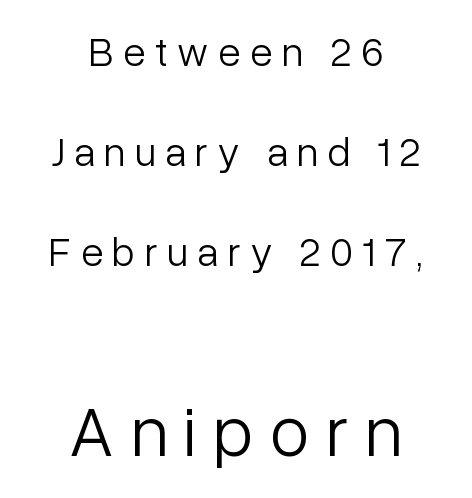
These lines are composed in type without serifs. Stroke mass is kept to a normal reading level or below. A typesetter would mark this as roman, not italic. Glyph-to-glyph distance is far greater than everyday printed text.
